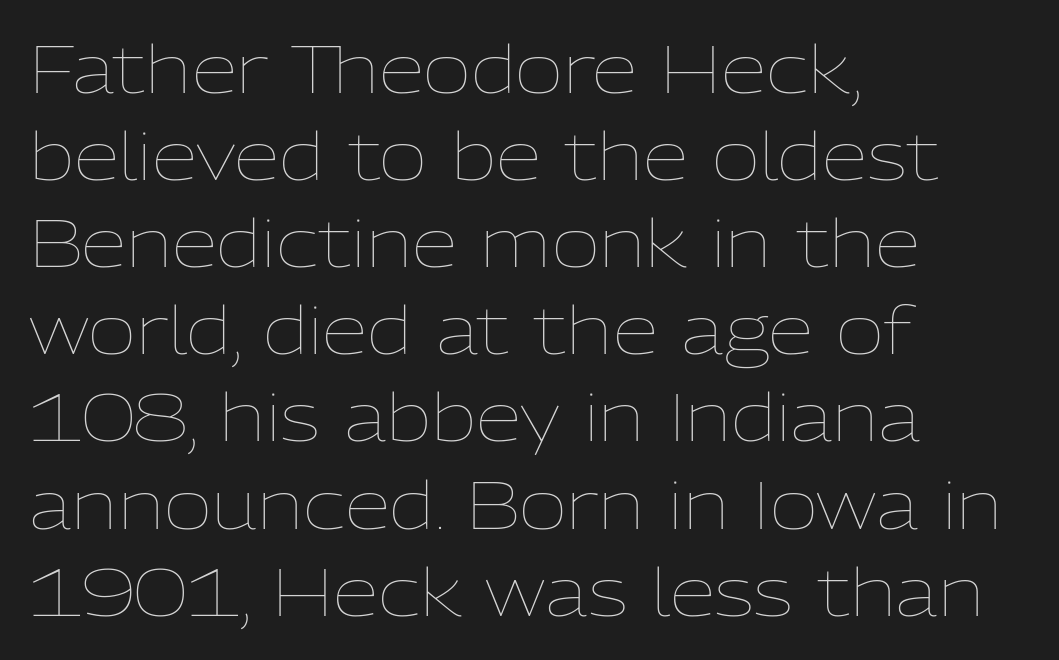
These glyphs show unthickened strokes, regular width or finer. Regular leading. The space directly below the letters is spotless. Ascenders rise straight up at ninety degrees. The typesetter chose a ragged-right arrangement here. These lines are rendered in a variable-pitch font.
